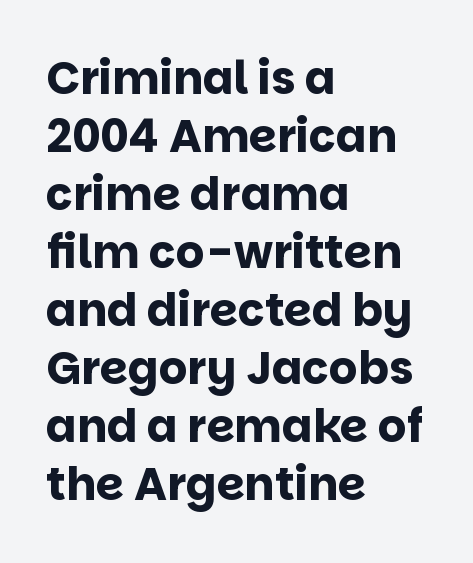
The image shows 45 px bold sans-serif type, upright; set left-aligned, normal line spacing (1.29x), normal letter spacing, not underlined; low stroke contrast and a large x-height.
